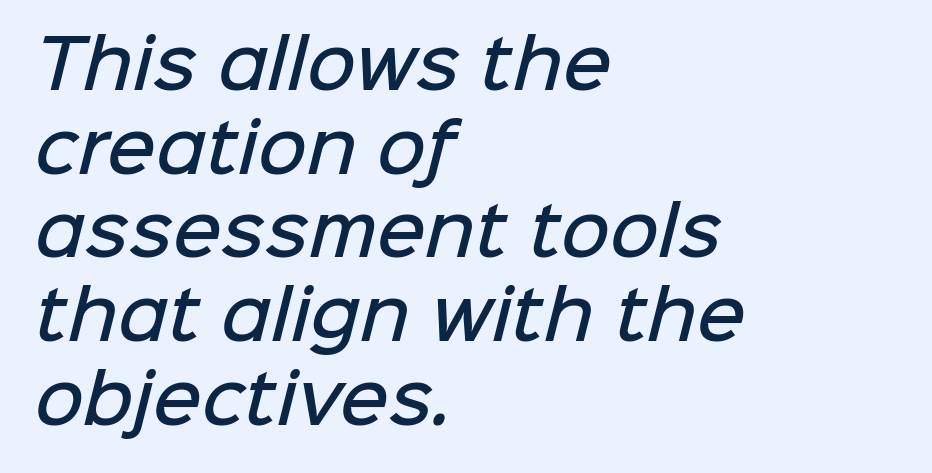
The image shows 67 px semibold sans-serif type; set left-aligned, normal line spacing (1.25x), normal letter spacing, not underlined; low stroke contrast and a medium x-height.
